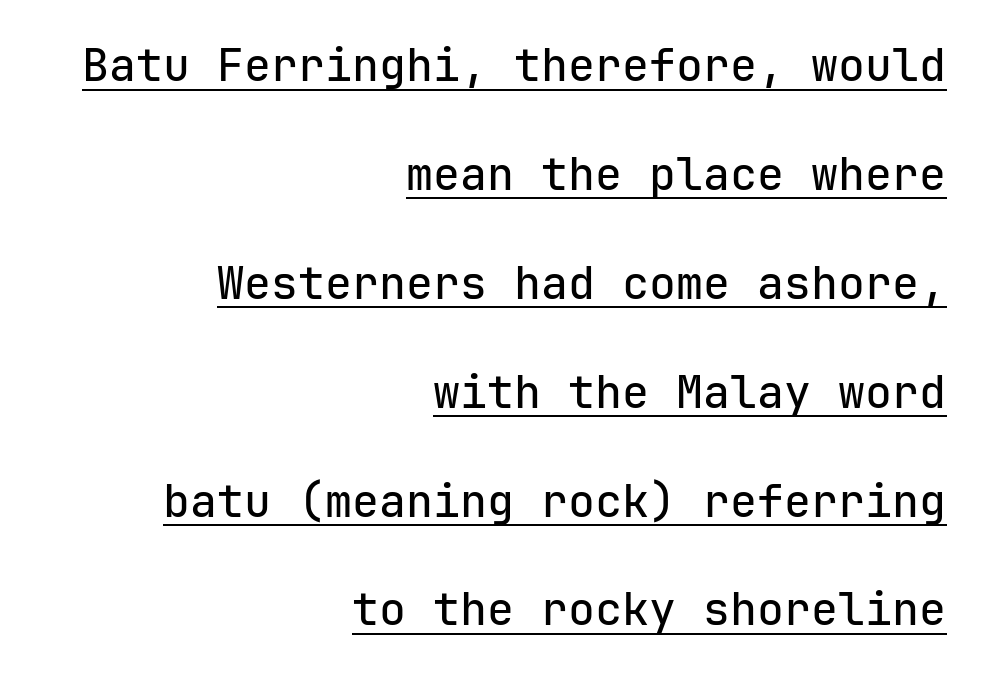
{"serif": "no", "italic": "no", "width": "normal", "stroke_contrast": "low", "x_height": "medium", "monospaced": "yes", "underline": "yes", "align": "right", "line_spacing": "loose", "line_spacing_ratio": 2.42, "letter_spacing": "normal", "letter_spacing_em": 0.0, "glyph_px": 45}
